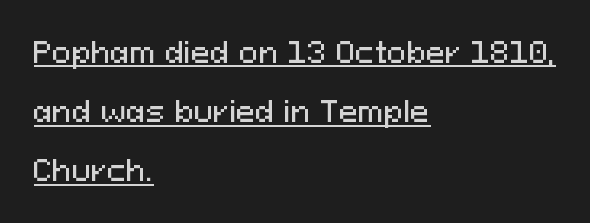
{"serif": "no", "italic": "no", "width": "normal", "stroke_contrast": "medium", "x_height": "medium", "monospaced": "no", "underline": "yes", "align": "left", "line_spacing": "loose", "line_spacing_ratio": 2.04, "letter_spacing": "normal", "letter_spacing_em": 0.0, "glyph_px": 29}
